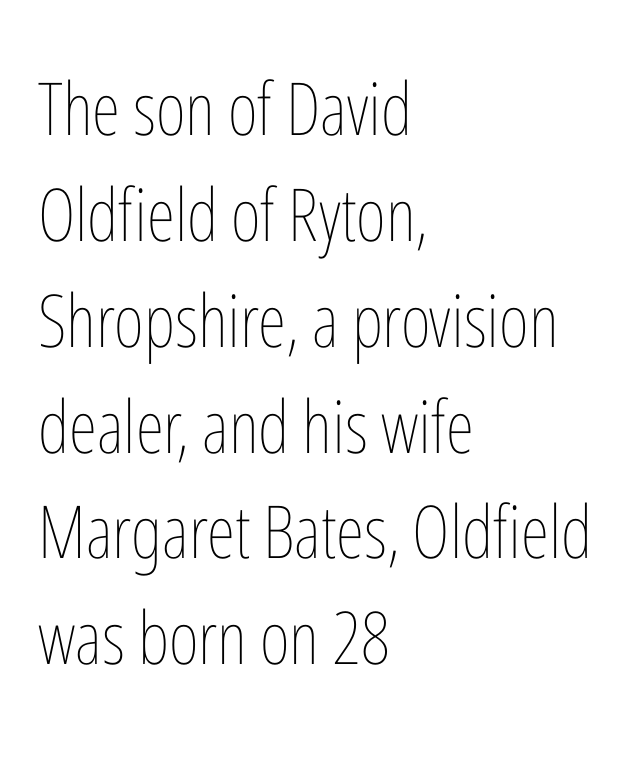
{"italic": "no", "bold": "no", "weight": "thin", "width": "condensed", "stroke_contrast": "low", "x_height": "medium", "monospaced": "no", "underline": "no", "align": "left", "line_spacing": "normal", "line_spacing_ratio": 1.45, "letter_spacing": "normal", "letter_spacing_em": 0.0, "glyph_px": 73}
